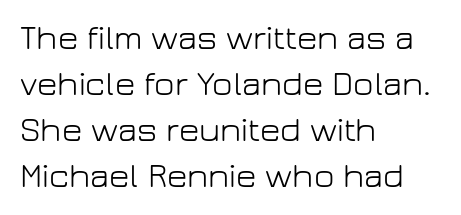
A roman cut, with each character standing at attention. The font family rendered here belongs to the sans-serif group. Here the designer chose a conventional face with non-uniform glyph widths. Honestly, there is no underline to notice here at all. Unbolded letterforms with no extra heft.
